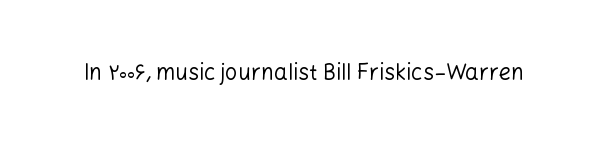
{"italic": "no", "bold": "no", "underline": "no", "letter_spacing": "normal", "letter_spacing_em": 0.0, "glyph_px": 22}
